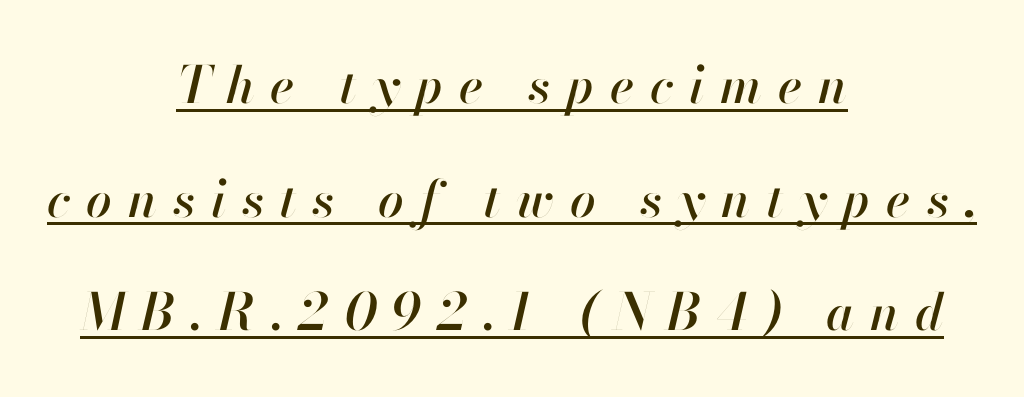
The image shows 51 px text type, italic (leaning right); set centered, loose line spacing (2.23x), unusually wide letter spacing (+0.31 em), underlined; high stroke contrast and a small x-height.
